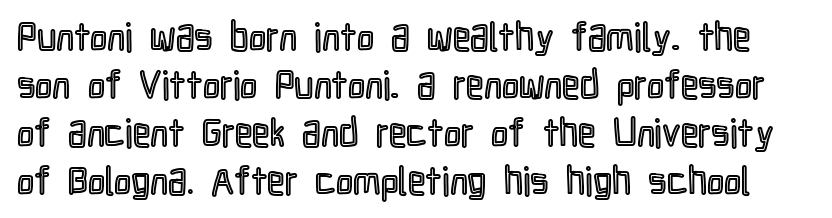
{"italic": "no", "width": "condensed", "x_height": "medium", "monospaced": "no", "underline": "no", "line_spacing_ratio": 1.23, "letter_spacing": "normal", "letter_spacing_em": 0.0, "glyph_px": 39}
